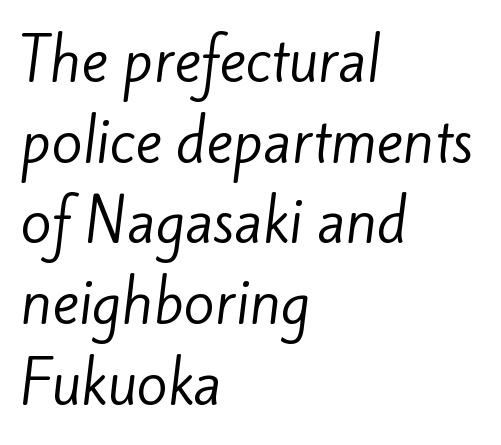
Rule under the text: the space is simply empty. Horizontal bands of white between lines are of average thickness. Is the block centered? No — it sits flush against the left margin. Look at the tracking — it's just the regular setting, nothing added. Is this a sans? Yes — the strokes have no serifs. No heavy texture on the line: the type isn't bold.
